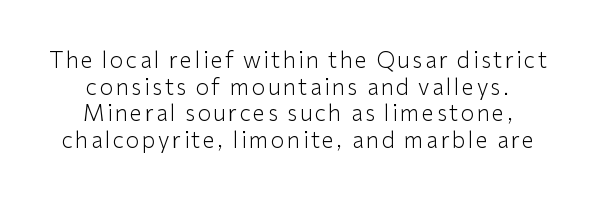
These lines were composed using upright roman letters. The characters are drawn with everyday or finer stroke widths. Visually the block forms a symmetrical silhouette, jagged on both flanks. Glance below the letters and you will spot only blank space.
